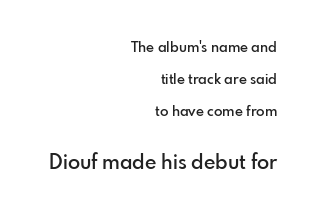
Letter spacing: default. Which margin do the lines hug? The right one — the left edge is uneven. The lines are spread far apart with generous leading. Reading top to bottom, the characters get bigger at the block break.
